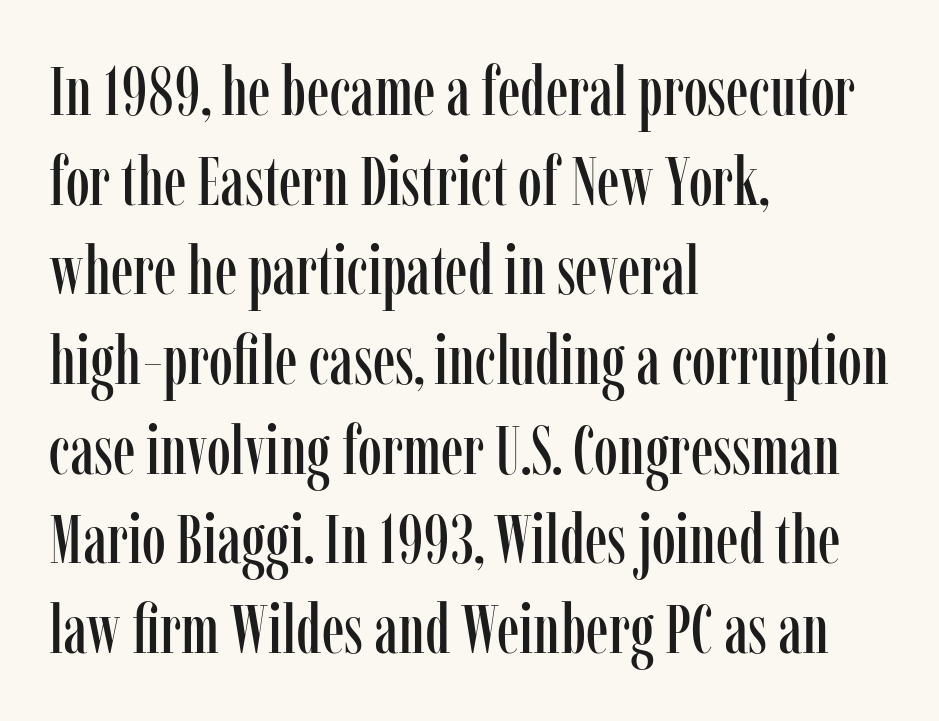
Q: Is the text italic (slanted)? A: No, it is upright.
Q: Is the typeface a serif or a sans-serif typeface? A: Serif.
Q: Is the text underlined? A: No.
Q: How is the paragraph aligned? A: Left-aligned.
Q: Is the spacing between letters normal or unusually wide? A: Normal.
Q: Is the spacing between lines tight, normal or loose? A: Normal.
Q: Width (condensed, normal, or wide)? A: Condensed.
Q: Stroke contrast? A: Low.
Q: x-height? A: Medium.
Q: Monospaced? A: No.
